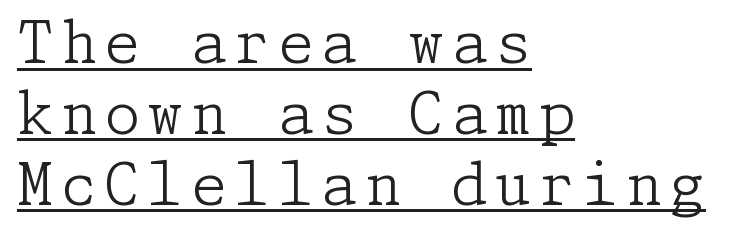
The image shows 58 px light serif type, upright; set left-aligned, line spacing 1.22x, underlined; low stroke contrast and a medium x-height.
